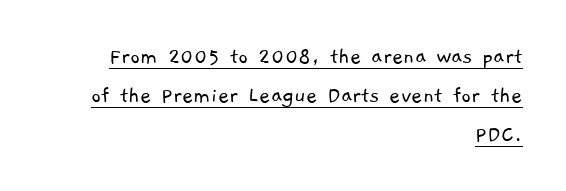
Inter-character spacing is left at the font's built-in metrics. The face used here appears with an underline applied. How would I describe the line gaps? Plain and ordinary. The rag falls on the left side of this text block. The letters look calm and open, with moderate or lighter stems.
